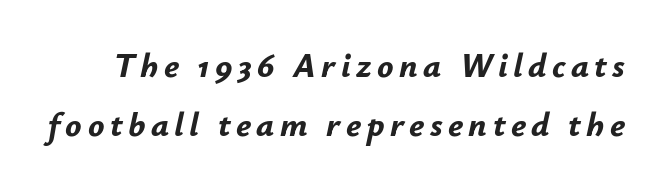
{"italic": "yes", "lean": "right", "slant_degrees": 12, "bold": "yes", "weight": "bold", "width": "normal", "stroke_contrast": "low", "x_height": "small", "monospaced": "no", "underline": "no", "line_spacing_ratio": 1.75, "glyph_px": 34}
